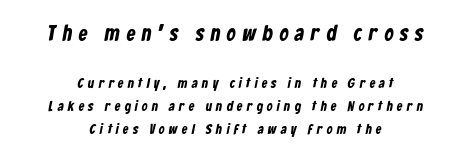
{"underline": "no", "align": "center", "line_spacing": "normal", "line_spacing_ratio": 1.65, "letter_spacing": "wide", "letter_spacing_em": 0.31, "larger_block": "first", "size_ratio": 1.57, "glyph_px": 22}
